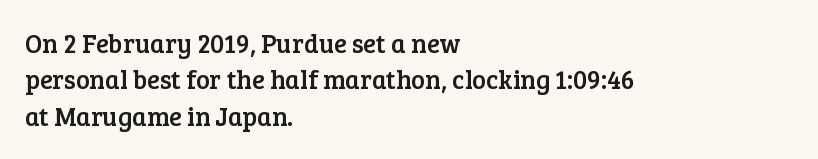
The image shows 26 px text type, upright; set left-aligned, normal line spacing (1.4x), normal letter spacing, not underlined.
